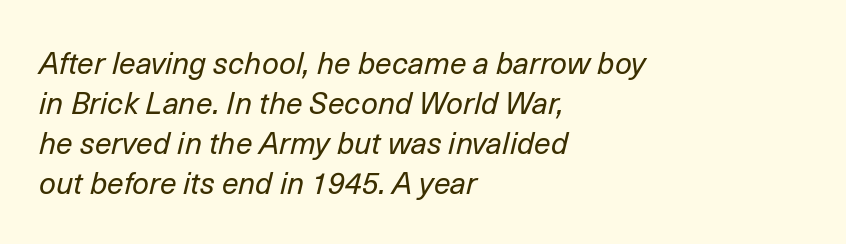
{"italic": "yes", "lean": "right", "slant_degrees": 14, "bold": "no", "weight": "regular", "width": "normal", "stroke_contrast": "low", "x_height": "medium", "monospaced": "no", "underline": "no", "align": "left", "line_spacing": "normal", "line_spacing_ratio": 1.33, "letter_spacing": "normal", "letter_spacing_em": 0.0, "glyph_px": 30}
